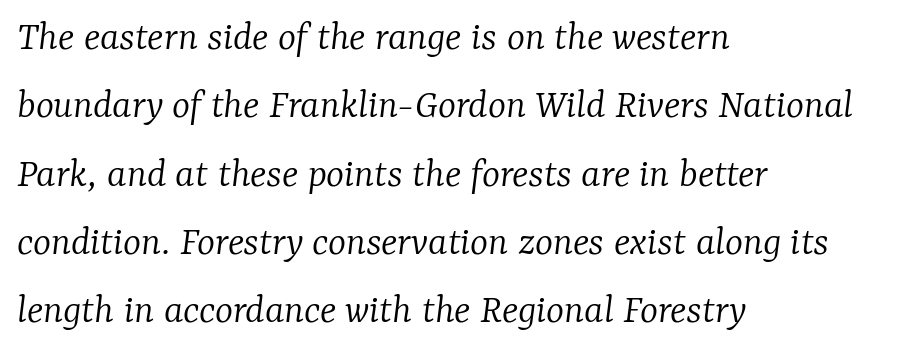
Q: Is the text bold? A: No.
Q: Is the text italic (slanted)? A: Yes, it leans right by about 7 degrees.
Q: Is the typeface a serif or a sans-serif typeface? A: Serif.
Q: Is the text underlined? A: No.
Q: How is the paragraph aligned? A: Left-aligned.
Q: Is the spacing between letters normal or unusually wide? A: Normal.
Q: Is the spacing between lines tight, normal or loose? A: Normal.
Q: Width (condensed, normal, or wide)? A: Normal.
Q: Stroke contrast? A: Low.
Q: x-height? A: Medium.
Q: Monospaced? A: No.
